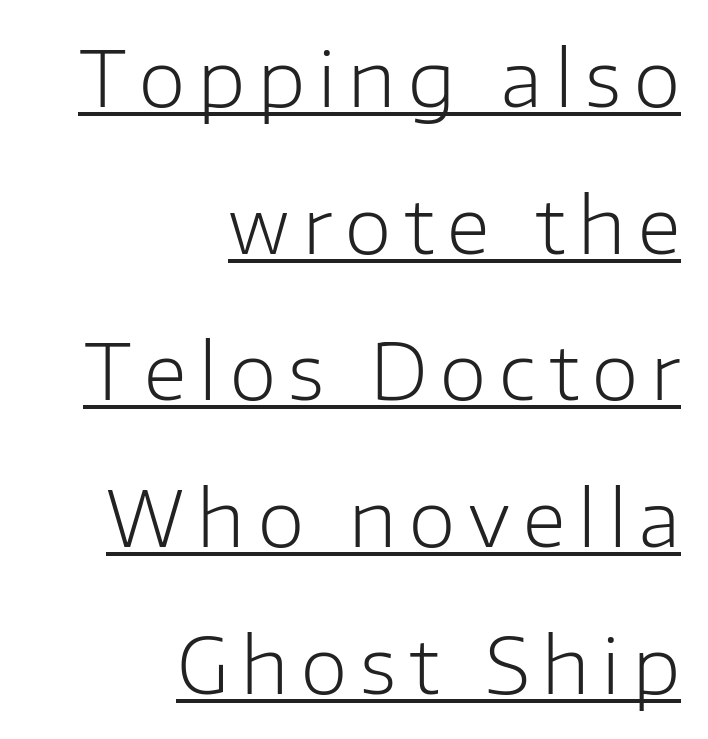
The typesetter has applied underlining to the passage shown. Line endings align vertically; line beginnings do not. Leading is clearly above the norm, producing a sparse column. A typesetter would mark this as roman, not italic.
